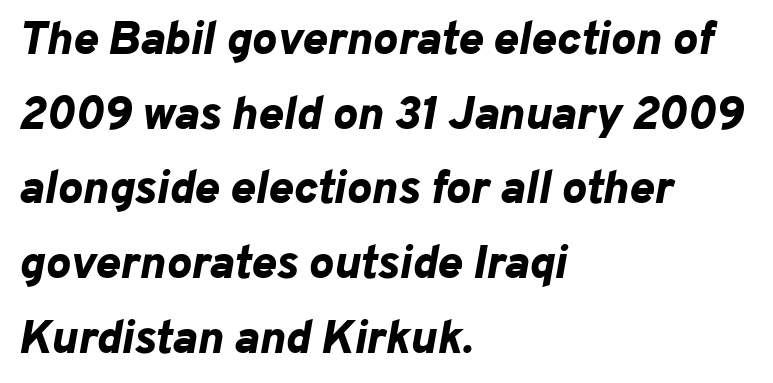
{"italic": "yes", "lean": "right", "slant_degrees": 10, "bold": "yes", "weight": "bold", "width": "normal", "stroke_contrast": "low", "x_height": "medium", "monospaced": "no", "underline": "no", "align": "left", "line_spacing": "normal", "line_spacing_ratio": 1.59, "letter_spacing": "normal", "letter_spacing_em": 0.0, "glyph_px": 47}
